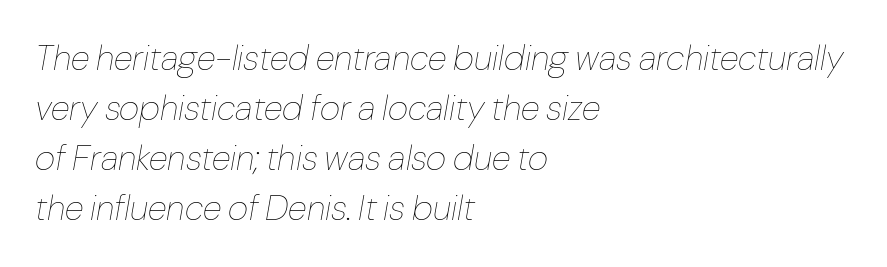
The image shows 35 px thin type, italic (leaning right); set left-aligned, normal line spacing (1.43x), normal letter spacing, not underlined; low stroke contrast and a medium x-height.
